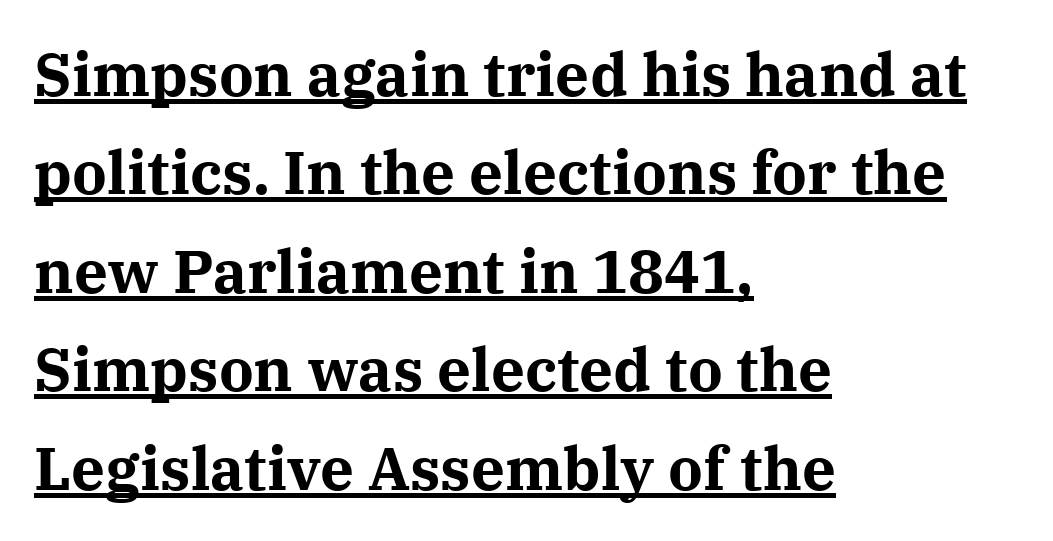
Q: Is the text bold? A: Yes.
Q: Is the text italic (slanted)? A: No, it is upright.
Q: Is the typeface a serif or a sans-serif typeface? A: Serif.
Q: Is the text underlined? A: Yes.
Q: How is the paragraph aligned? A: Left-aligned.
Q: Is the spacing between letters normal or unusually wide? A: Normal.
Q: Is the spacing between lines tight, normal or loose? A: Normal.
Q: Width (condensed, normal, or wide)? A: Normal.
Q: Stroke contrast? A: Medium.
Q: x-height? A: Medium.
Q: Monospaced? A: No.
